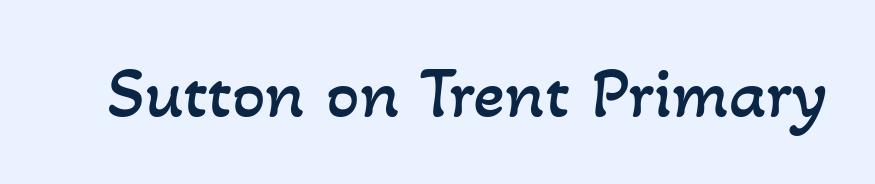
Think of a printed novel: that variable character pitch is what you see here. Bold? No — there's no thickening of the strokes. Underline: absent. Characters follow at the spacing the type designer built in.
